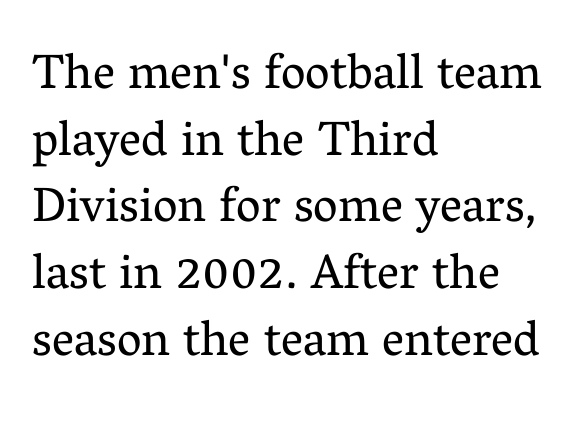
The image shows 49 px regular-weight serif type, upright; set left-aligned, normal line spacing (1.36x), normal letter spacing, not underlined; medium stroke contrast and a medium x-height.
